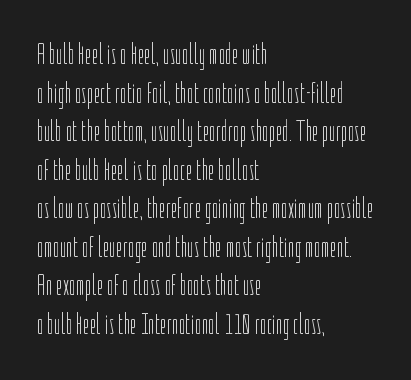
The image shows 29 px light, condensed sans-serif type, upright; set left-aligned, normal line spacing (1.33x), normal letter spacing, not underlined; low stroke contrast and a medium x-height.
